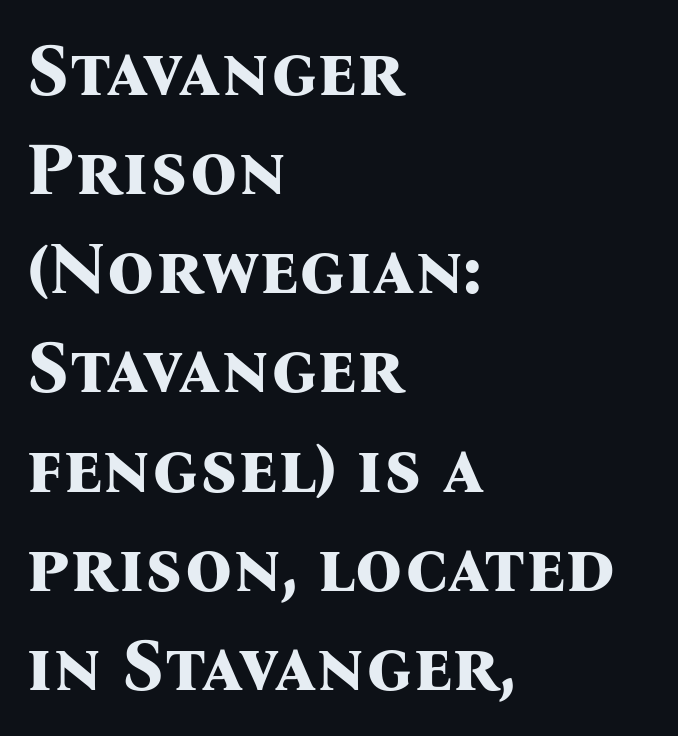
Ascenders rise straight up at ninety degrees. The baseline area is clear. Reading down the column, the eye jumps a familiar distance to each next line. Do the characters align in a grid? No, the font is proportional. The rendering shows small feet on the letterforms — a serif design. Line starts are locked; line ends wander.
